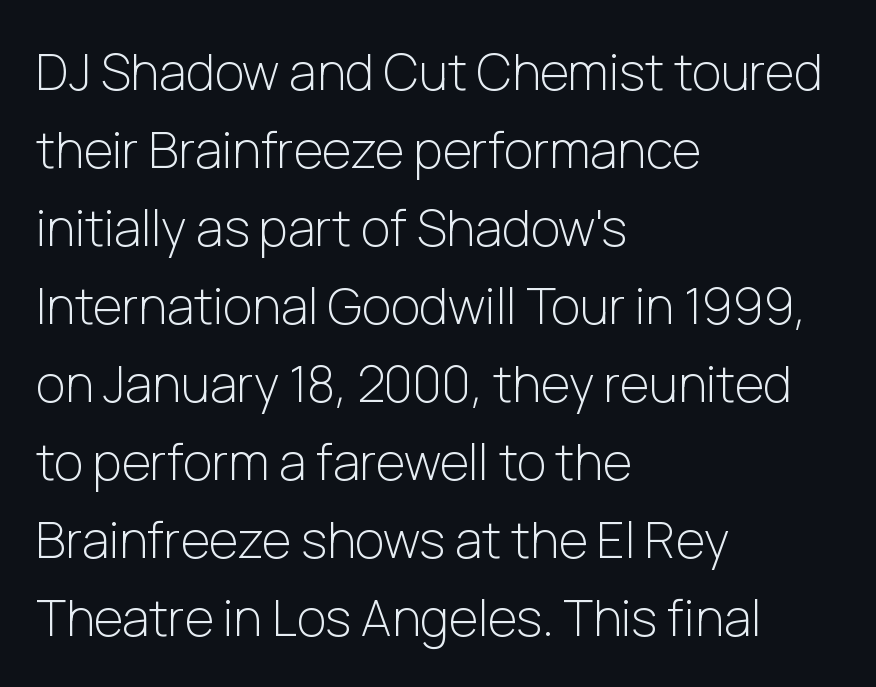
The image shows 50 px light sans-serif type, upright; set left-aligned, normal line spacing (1.56x), normal letter spacing, not underlined; low stroke contrast and a medium x-height.
